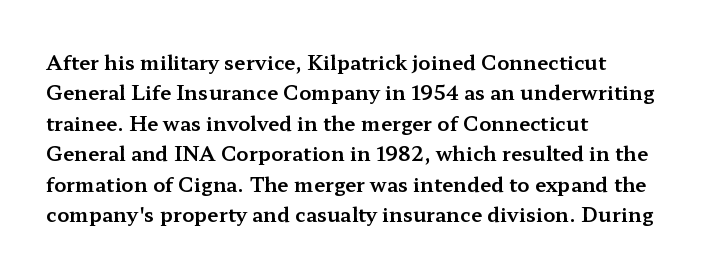
The image shows 20 px text type, upright; set left-aligned, normal line spacing (1.52x), normal letter spacing, not underlined.
